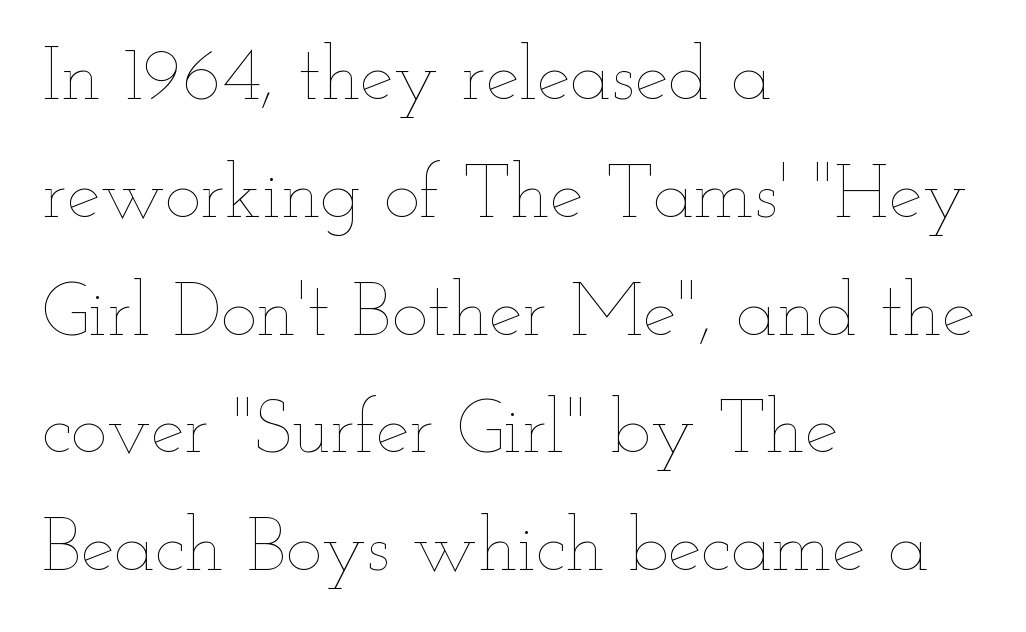
No letter is thick-stroked: the sample isn't bold. One glance says typical: line gaps are just what's usual. Characters follow at the spacing the type designer built in. Here the designer chose a conventional face with non-uniform glyph widths.
